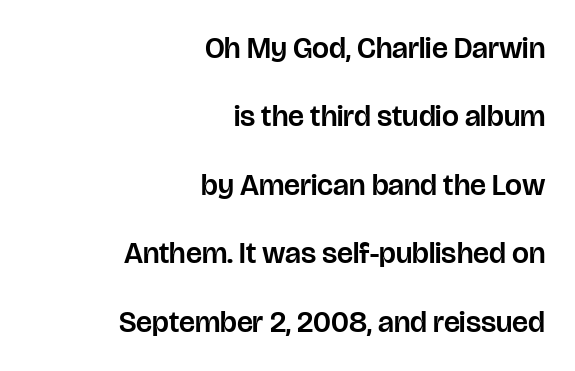
The image shows 30 px sans-serif type, upright; set right-aligned, loose line spacing (2.28x), normal letter spacing, not underlined; low stroke contrast and a large x-height.
